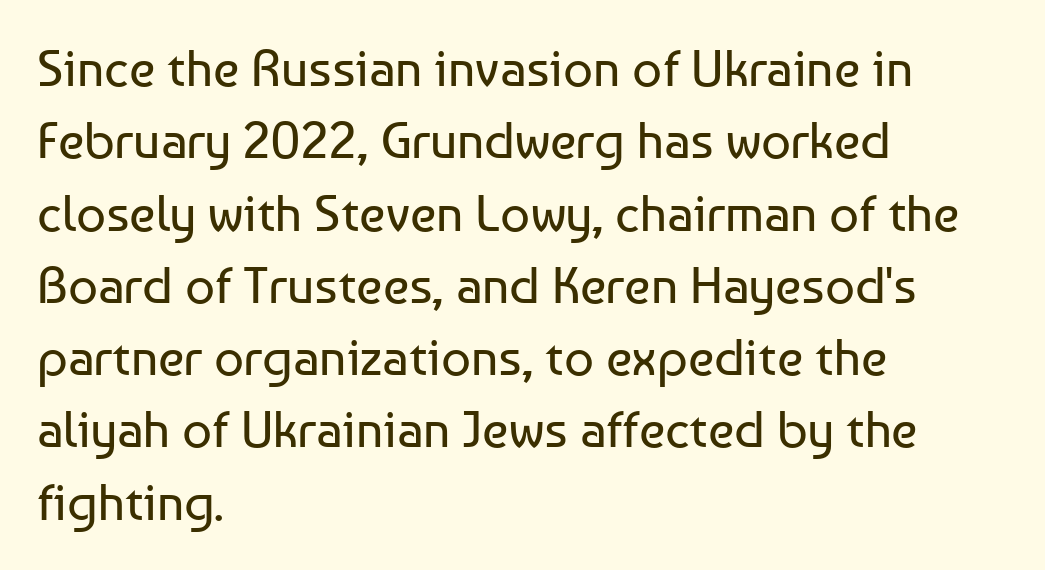
It's the straight-up-and-down kind of type. On a weight scale, this lands at 450 or below. Type style note: lacks serifs. Left-aligned paragraph, ragged on the right. Character widths vary here, with narrow letters taking less room than wide ones. Observe the ordinary spacing: letters are neighbours, not strangers.
